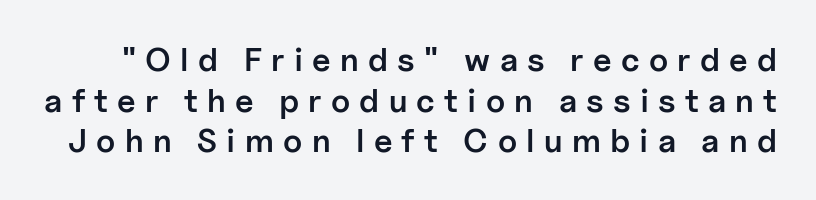
Q: Is the text bold? A: Semi-bold.
Q: Is the text italic (slanted)? A: No, it is upright.
Q: Is the typeface a serif or a sans-serif typeface? A: Sans-serif.
Q: Is the text underlined? A: No.
Q: Is the spacing between letters normal or unusually wide? A: Unusually wide.
Q: Width (condensed, normal, or wide)? A: Normal.
Q: Stroke contrast? A: Low.
Q: x-height? A: Medium.
Q: Monospaced? A: No.
